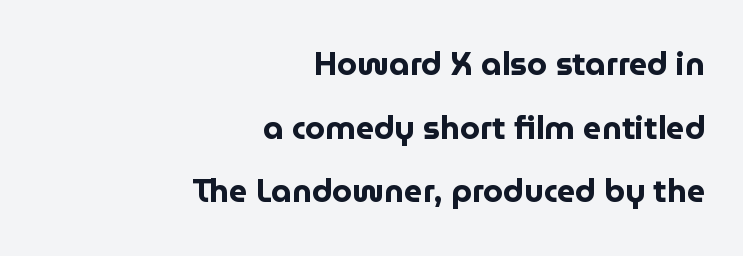
Q: Is the text bold? A: Yes.
Q: Is the text italic (slanted)? A: No, it is upright.
Q: Is the typeface a serif or a sans-serif typeface? A: Sans-serif.
Q: Is the text underlined? A: No.
Q: How is the paragraph aligned? A: Right-aligned.
Q: Is the spacing between letters normal or unusually wide? A: Normal.
Q: Is the spacing between lines tight, normal or loose? A: Loose.
Q: Width (condensed, normal, or wide)? A: Normal.
Q: Stroke contrast? A: Low.
Q: x-height? A: Medium.
Q: Monospaced? A: No.
